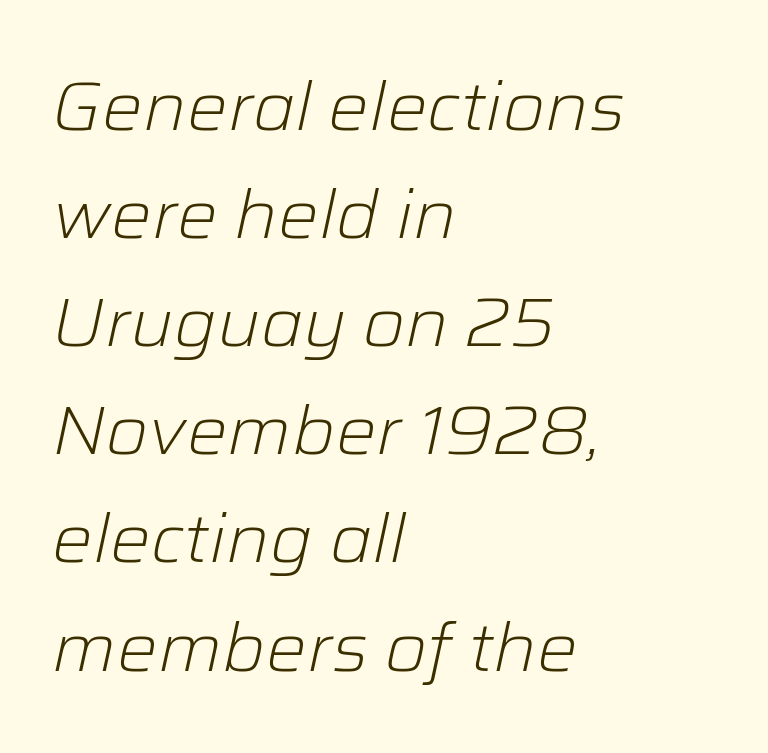
{"italic": "yes", "lean": "right", "slant_degrees": 12, "bold": "no", "weight": "light", "width": "normal", "stroke_contrast": "low", "x_height": "medium", "monospaced": "no", "underline": "no", "align": "left", "line_spacing": "normal", "line_spacing_ratio": 1.59, "letter_spacing": "normal", "letter_spacing_em": 0.0, "glyph_px": 68}
